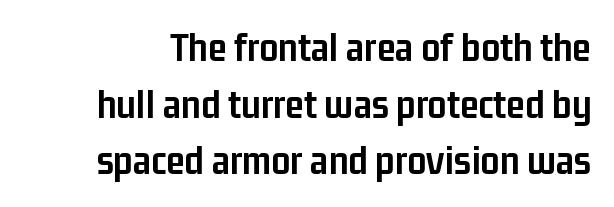
Q: Is the text bold? A: Yes.
Q: Is the text italic (slanted)? A: No, it is upright.
Q: Is the typeface a serif or a sans-serif typeface? A: Sans-serif.
Q: Is the text underlined? A: No.
Q: Is the spacing between letters normal or unusually wide? A: Normal.
Q: Is the spacing between lines tight, normal or loose? A: Normal.
Q: Width (condensed, normal, or wide)? A: Condensed.
Q: Stroke contrast? A: Low.
Q: x-height? A: Medium.
Q: Monospaced? A: No.
